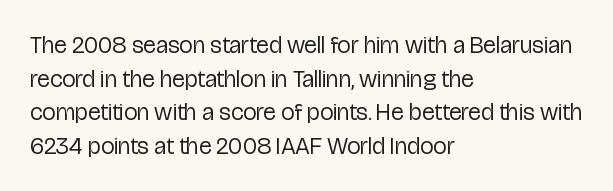
Does the copy run flush right? No — it runs flush left. Does extra space separate the letters? No, they use regular spacing. The letters look calm and open, with moderate or lighter stems. Beneath every word, the page is bare. Normally led — the rows are evenly, conventionally spaced.
